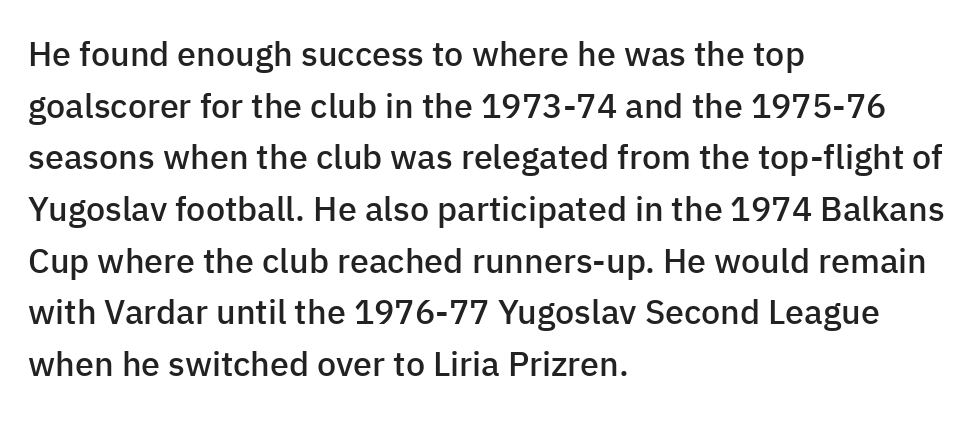
The image shows 34 px semibold sans-serif type, upright; set left-aligned, normal line spacing (1.52x), normal letter spacing, not underlined; low stroke contrast and a medium x-height.
